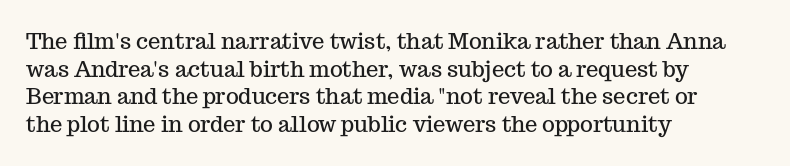
The image shows 22 px text type, upright; set left-aligned, normal line spacing (1.26x), normal letter spacing, not underlined.
